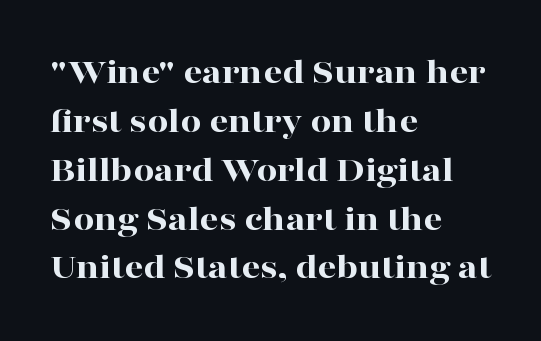
The image shows 37 px bold, wide serif type, upright; set left-aligned, normal line spacing (1.32x), normal letter spacing, not underlined; high stroke contrast and a medium x-height.
